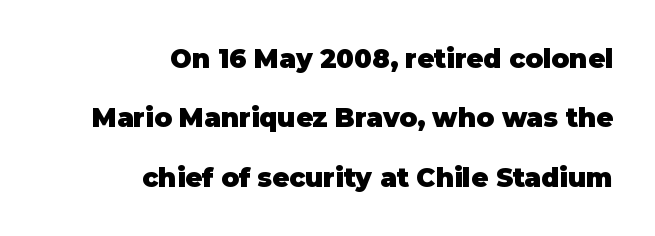
Q: Is the text bold? A: Yes.
Q: Is the text italic (slanted)? A: No, it is upright.
Q: Is the text underlined? A: No.
Q: How is the paragraph aligned? A: Right-aligned.
Q: Is the spacing between letters normal or unusually wide? A: Normal.
Q: Is the spacing between lines tight, normal or loose? A: Loose.
